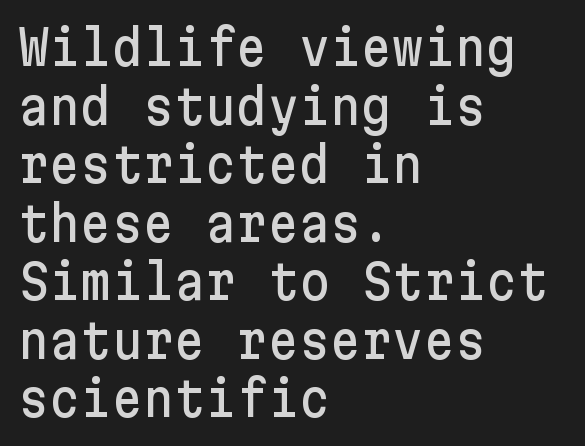
Characters follow at the spacing the type designer built in. Every character sits straight up, as roman type does. Font category for this specimen: sans-serif. Casual observation: everything's shoved over to the left.
